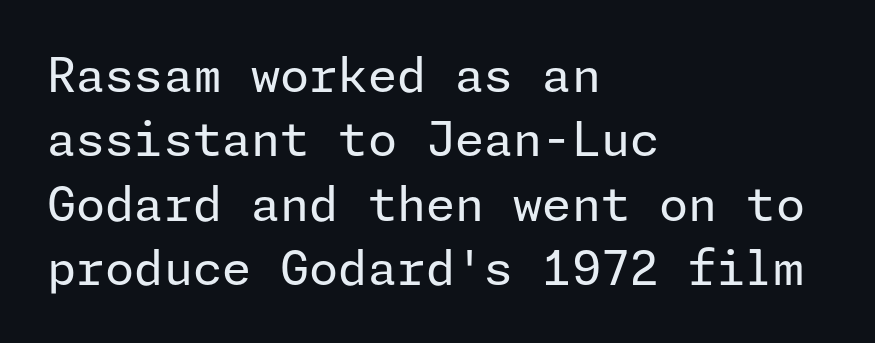
The image shows 47 px regular-weight sans-serif type, upright; set left-aligned, normal line spacing (1.37x), normal letter spacing, not underlined; low stroke contrast and a medium x-height.
